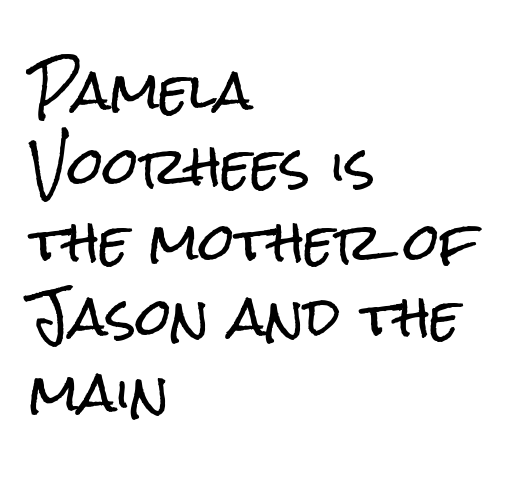
{"serif": "no", "italic": "no", "width": "condensed", "stroke_contrast": "low", "x_height": "medium", "monospaced": "no", "underline": "no", "align": "left", "line_spacing": "normal", "line_spacing_ratio": 1.48, "letter_spacing": "normal", "letter_spacing_em": 0.0, "glyph_px": 51}
